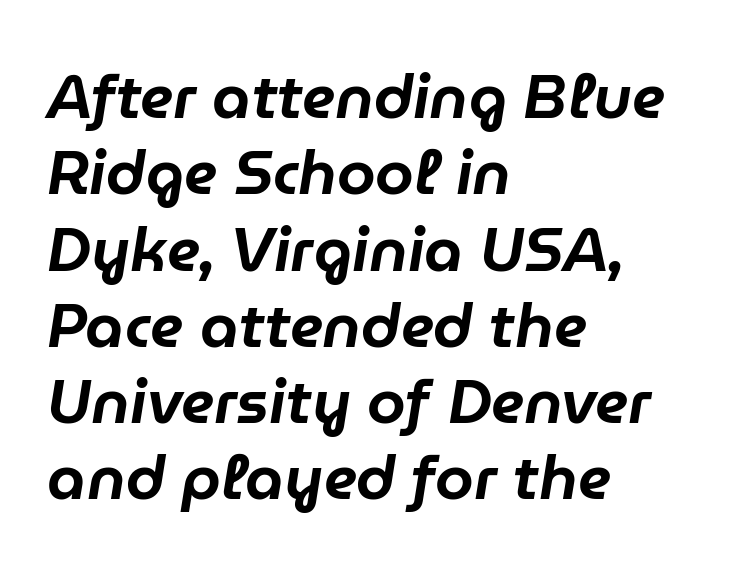
The image shows 62 px text type, italic (leaning right); set left-aligned, line spacing 1.23x, normal letter spacing, not underlined; low stroke contrast and a medium x-height.
